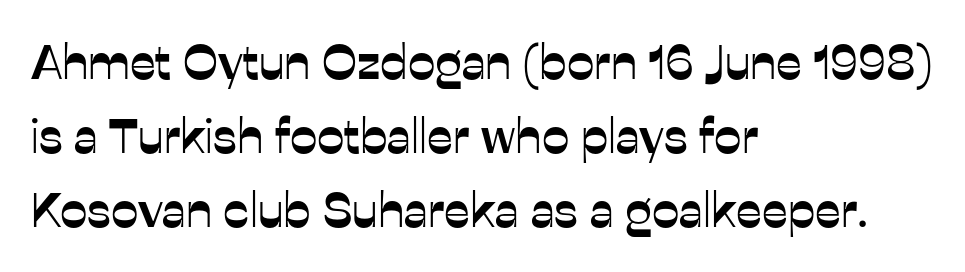
Q: Is the text italic (slanted)? A: No, it is upright.
Q: Is the typeface a serif or a sans-serif typeface? A: Sans-serif.
Q: Is the text underlined? A: No.
Q: How is the paragraph aligned? A: Left-aligned.
Q: Is the spacing between letters normal or unusually wide? A: Normal.
Q: Is the spacing between lines tight, normal or loose? A: Normal.
Q: Width (condensed, normal, or wide)? A: Normal.
Q: Stroke contrast? A: Low.
Q: x-height? A: Medium.
Q: Monospaced? A: No.
